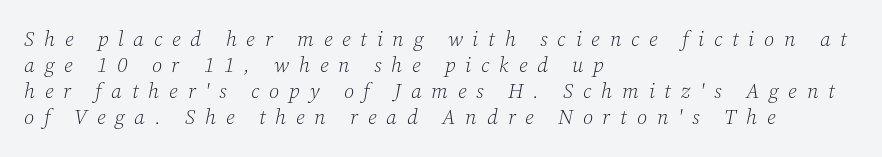
The image shows 21 px text type, italic (leaning right); set left-aligned, line spacing 1.24x, unusually wide letter spacing (+0.47 em), not underlined.
